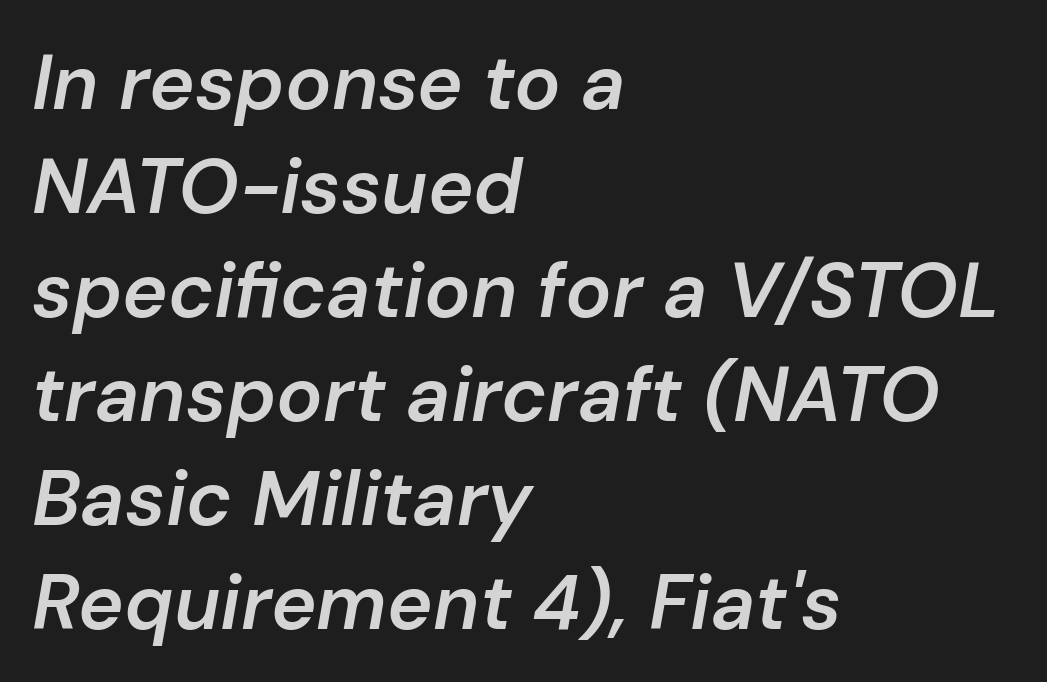
Descenders hang freely into open space. There's an unmistakable incline to the writing here. Default kerning and tracking; the words read as compact shapes. Quick note: interline space is typical. Bold? Not quite — semibold, heavier than regular but stopping short. The passage shown is typed in a proportional face where columns would drift.
